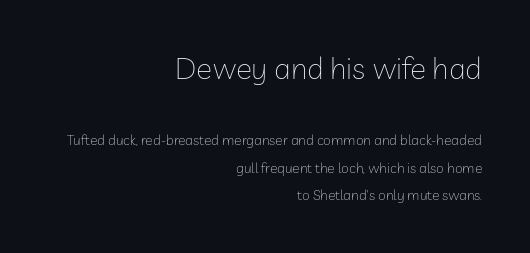
{"serif": "no", "italic": "no", "bold": "no", "weight": "thin", "width": "normal", "stroke_contrast": "low", "x_height": "medium", "monospaced": "no", "underline": "no", "align": "right", "line_spacing": "loose", "line_spacing_ratio": 1.95, "letter_spacing": "normal", "letter_spacing_em": 0.0, "larger_block": "first", "size_ratio": 2.14, "glyph_px": 30}
